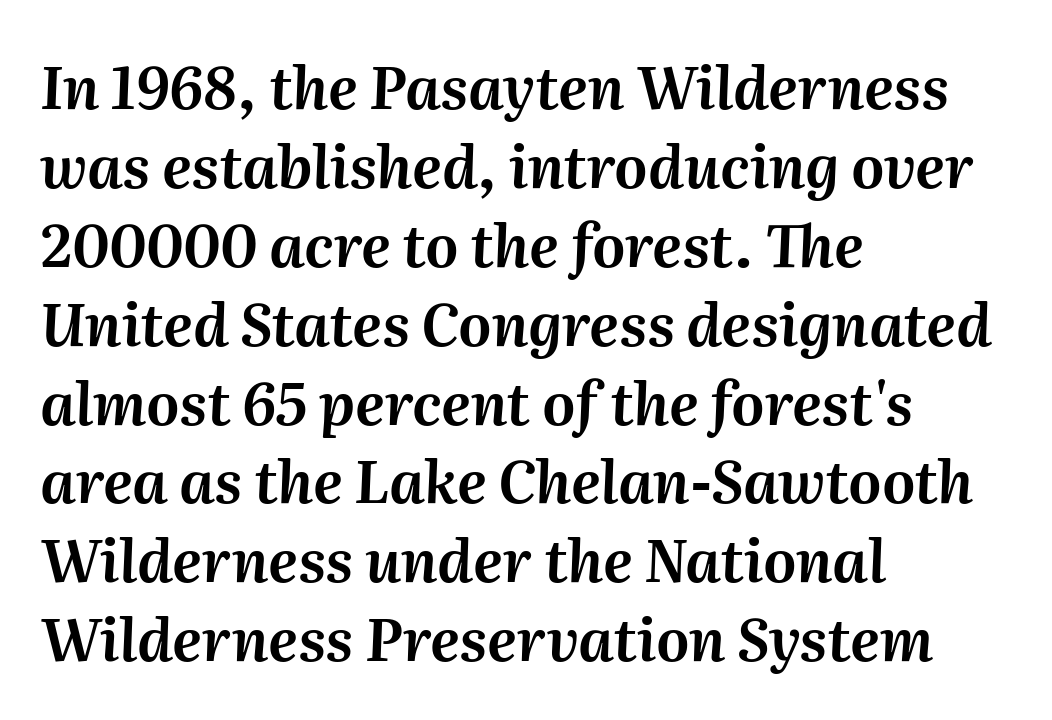
Q: Is the text italic (slanted)? A: Yes, it leans right by about 2 degrees.
Q: Is the text underlined? A: No.
Q: How is the paragraph aligned? A: Left-aligned.
Q: Is the spacing between letters normal or unusually wide? A: Normal.
Q: Is the spacing between lines tight, normal or loose? A: Normal.
Q: Width (condensed, normal, or wide)? A: Normal.
Q: Stroke contrast? A: Medium.
Q: x-height? A: Medium.
Q: Monospaced? A: No.
